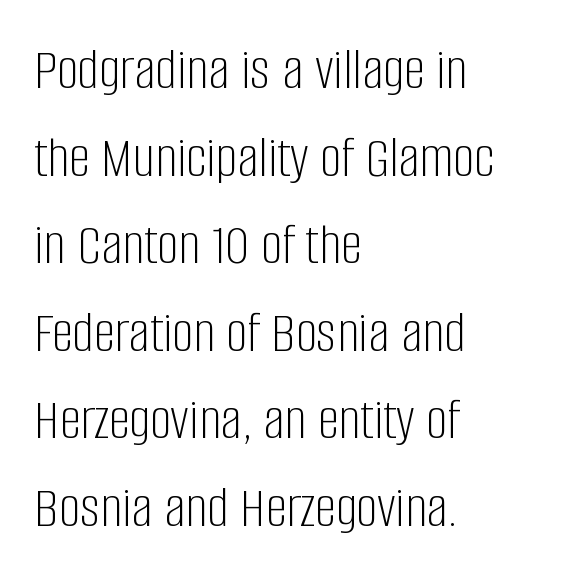
The letters sit at their default tracking, neither squeezed nor spread. The passage shown stacks its lines at a standard gap. Has an underline been added? It has not. When letters stand straight like this, we call the style roman or upright.
